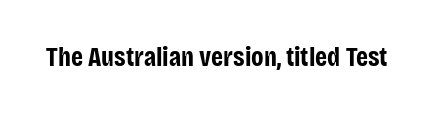
What stands out about the letter spacing? Nothing — it is the standard amount. No italicization has been applied; the sample stays upright. The gap between lines stays unmarked. Thick stems and heavy bowls — unmistakably bold.
